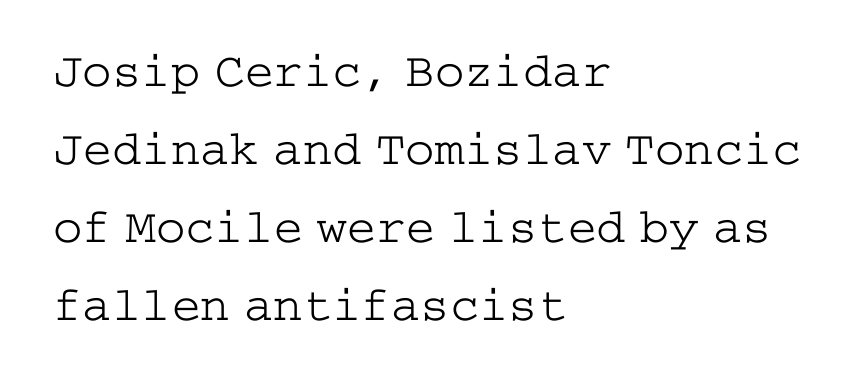
{"serif": "yes", "italic": "no", "bold": "no", "weight": "light", "width": "wide", "stroke_contrast": "low", "x_height": "medium", "underline": "no", "align": "left", "line_spacing": "normal", "line_spacing_ratio": 1.59, "letter_spacing": "normal", "letter_spacing_em": 0.0, "glyph_px": 49}
